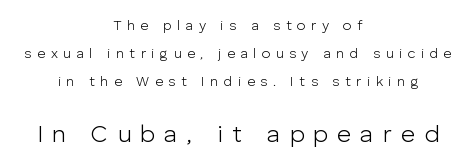
{"italic": "no", "bold": "no", "underline": "no", "align": "center", "line_spacing": "loose", "line_spacing_ratio": 2.01, "letter_spacing": "wide", "letter_spacing_em": 0.39, "larger_block": "second", "size_ratio": 1.71, "glyph_px": 24}
